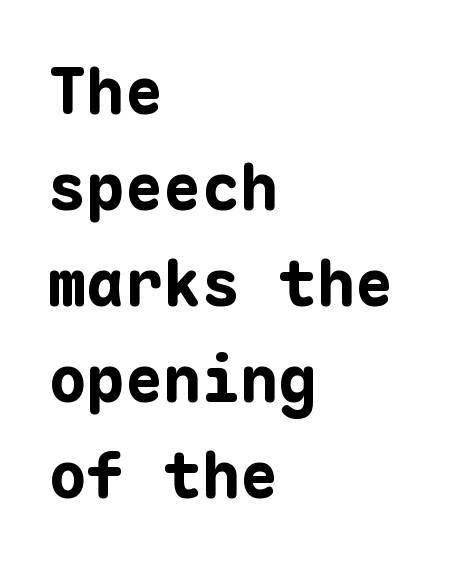
The image shows 64 px bold sans-serif type, upright, monospaced; set left-aligned, normal line spacing (1.5x), normal letter spacing, not underlined; low stroke contrast and a medium x-height.
